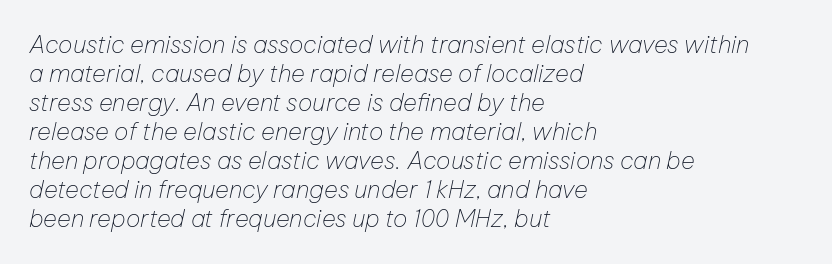
{"italic": "yes", "lean": "right", "slant_degrees": 12, "bold": "no", "underline": "no", "align": "left", "line_spacing_ratio": 1.21, "letter_spacing": "normal", "letter_spacing_em": 0.0, "glyph_px": 24}
